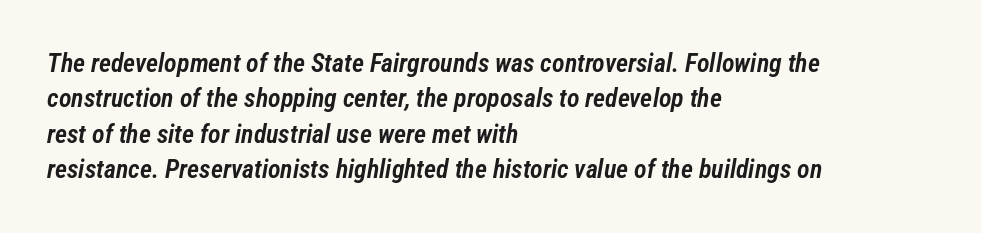
The text carries the slant typical of an italic or oblique font. Vertically, the passage feels balanced, rows spaced as you'd expect. Students, note that the glyphs here touch the page at normal intervals. These lines stack with their left ends in a neat column. Strokes here are thickened, but only to semibold level. Plain, unruled lines of type.
